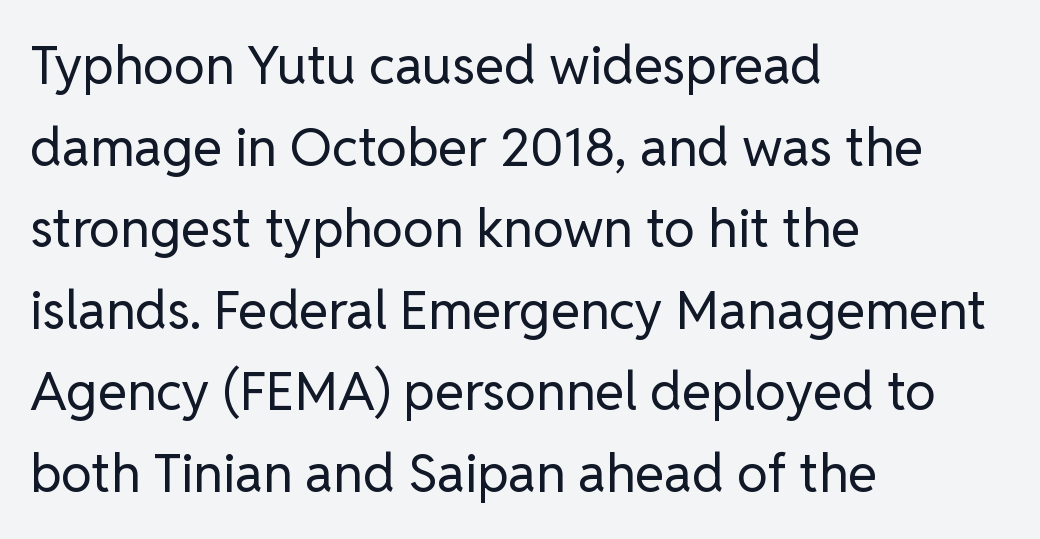
The image shows 53 px regular-weight sans-serif type, upright; set left-aligned, normal line spacing (1.54x), normal letter spacing, not underlined; low stroke contrast and a medium x-height.
